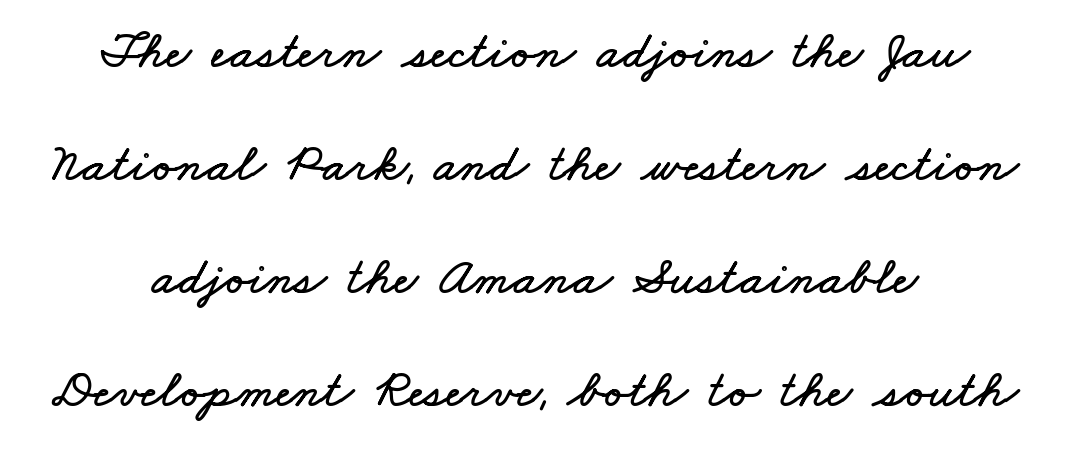
The image shows 53 px wide type; set centered, loose line spacing (2.13x), normal letter spacing, not underlined; low stroke contrast and a small x-height.
